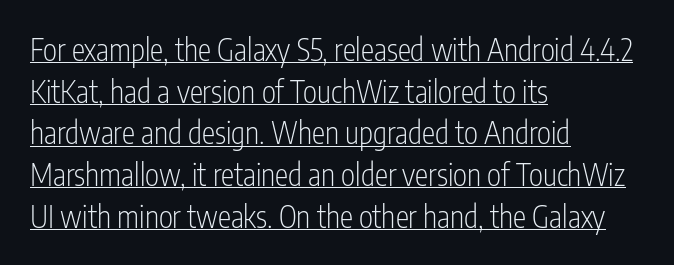
{"serif": "no", "italic": "no", "bold": "no", "weight": "light", "width": "condensed", "stroke_contrast": "low", "x_height": "medium", "monospaced": "no", "underline": "yes", "align": "left", "line_spacing": "normal", "line_spacing_ratio": 1.39, "letter_spacing": "normal", "letter_spacing_em": 0.0, "glyph_px": 30}
